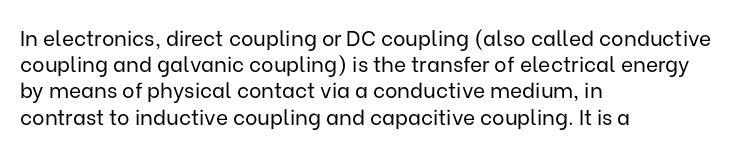
The image shows 21 px text type, upright; set left-aligned, normal line spacing (1.25x), normal letter spacing, not underlined.
